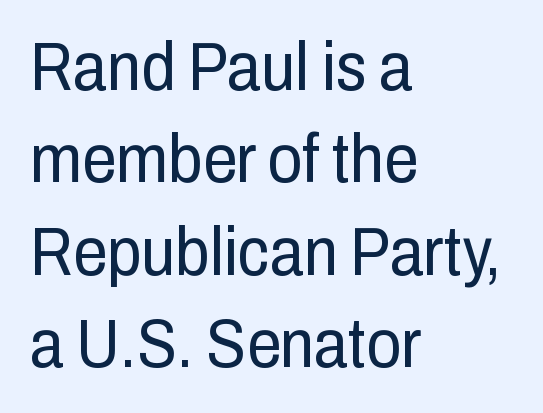
The image shows 68 px regular-weight, condensed sans-serif type, upright; set left-aligned, normal line spacing (1.36x), normal letter spacing, not underlined; low stroke contrast and a medium x-height.
